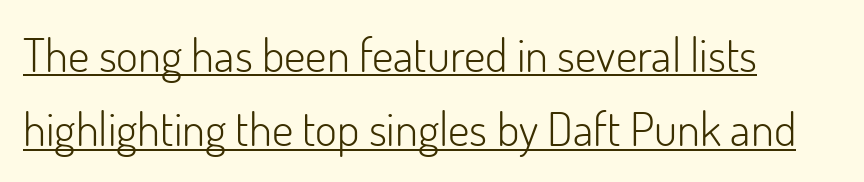
Q: Is the text bold? A: No.
Q: Is the text italic (slanted)? A: No, it is upright.
Q: Is the typeface a serif or a sans-serif typeface? A: Sans-serif.
Q: Is the text underlined? A: Yes.
Q: How is the paragraph aligned? A: Left-aligned.
Q: Is the spacing between letters normal or unusually wide? A: Normal.
Q: Is the spacing between lines tight, normal or loose? A: Normal.
Q: Width (condensed, normal, or wide)? A: Normal.
Q: Stroke contrast? A: Low.
Q: x-height? A: Small.
Q: Monospaced? A: No.
